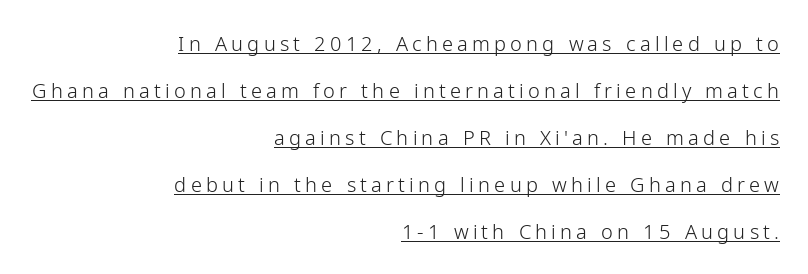
Notice how a bar underscores the lettering throughout. Each new line begins a long way beneath the previous one. All the whitespace from short lines collects on the left. Nope, not italic — everything's standing straight. In terms of letterspacing, this is a distinctly airy, spread setting. The weight would be labelled regular, book, light, or lighter still.
